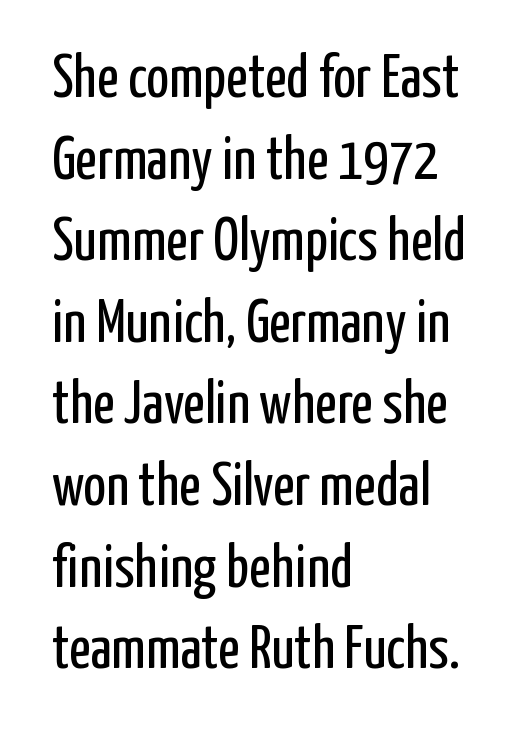
Heft: none added — not bold. Layout note: lines flush left. Summary of vertical rhythm: regular, with standard interline spacing. Between one letter and the next there's only the usual sliver of space.
